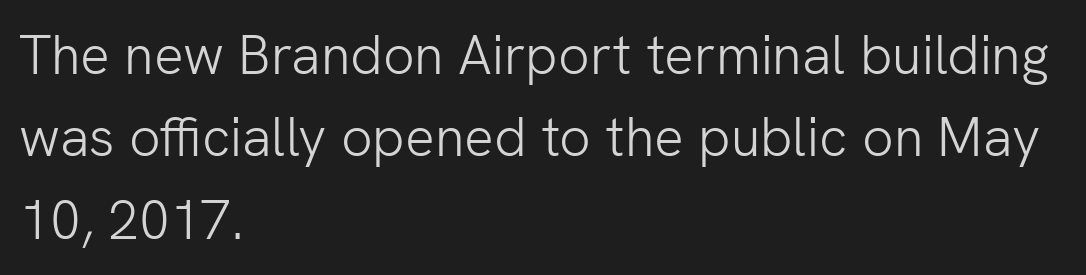
A typesetter would call this zero additional tracking. No chunkiness to these letters — they're not bold. The lines sit at an ordinary, default distance from one another. The typography opts for an upright posture over an oblique one.
